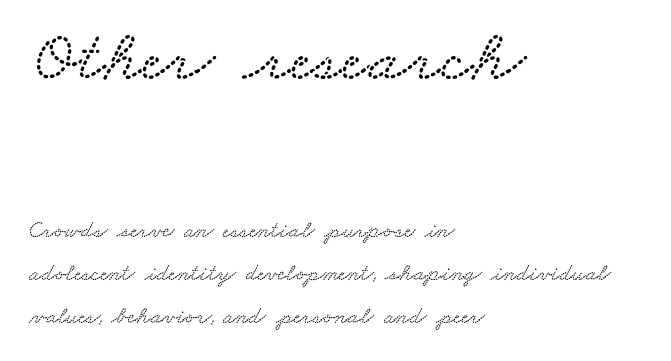
Q: Is the text underlined? A: No.
Q: How is the paragraph aligned? A: Left-aligned.
Q: Is the spacing between letters normal or unusually wide? A: Normal.
Q: Which block of text is set in a larger size, the first (top) or the second (bottom)? A: The first (top) one.
Q: Width (condensed, normal, or wide)? A: Wide.
Q: Stroke contrast? A: Low.
Q: x-height? A: Small.
Q: Monospaced? A: No.
